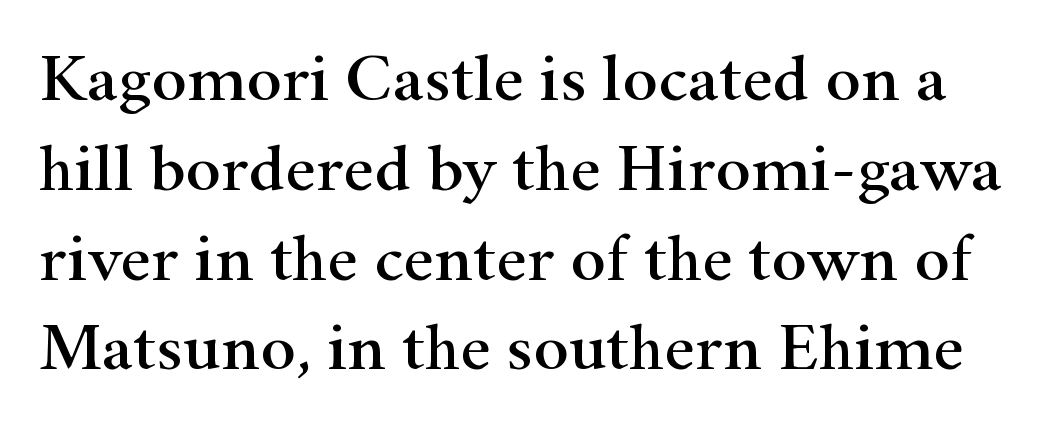
{"serif": "yes", "italic": "no", "width": "wide", "stroke_contrast": "high", "x_height": "small", "monospaced": "no", "underline": "no", "line_spacing": "normal", "line_spacing_ratio": 1.34, "letter_spacing": "normal", "letter_spacing_em": 0.0, "glyph_px": 67}
